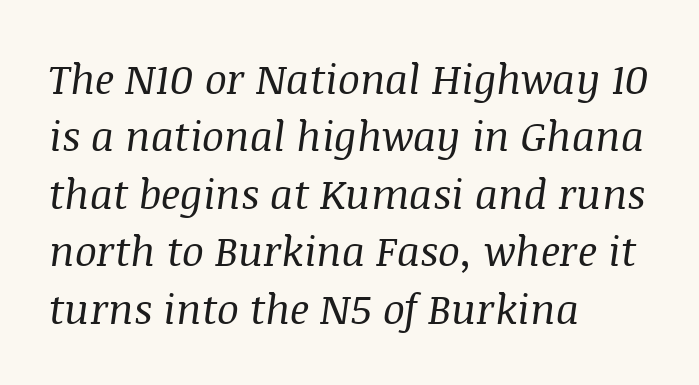
Q: Is the text bold? A: No.
Q: Is the text italic (slanted)? A: Yes, it leans right by about 8 degrees.
Q: Is the typeface a serif or a sans-serif typeface? A: Serif.
Q: Is the text underlined? A: No.
Q: How is the paragraph aligned? A: Left-aligned.
Q: Is the spacing between letters normal or unusually wide? A: Normal.
Q: Is the spacing between lines tight, normal or loose? A: Normal.
Q: Width (condensed, normal, or wide)? A: Normal.
Q: Stroke contrast? A: Medium.
Q: x-height? A: Large.
Q: Monospaced? A: No.
